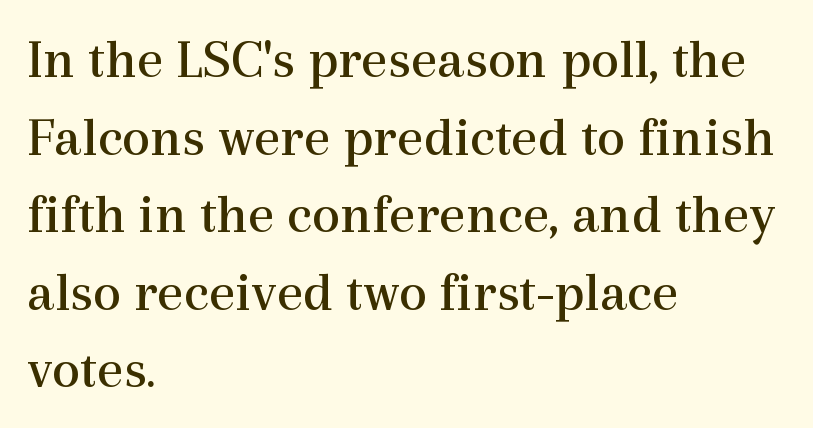
{"serif": "yes", "italic": "no", "bold": "no", "weight": "regular", "width": "normal", "x_height": "medium", "monospaced": "no", "underline": "no", "align": "left", "line_spacing": "normal", "line_spacing_ratio": 1.36, "letter_spacing": "normal", "letter_spacing_em": 0.0, "glyph_px": 57}
